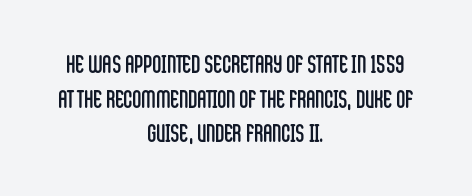
The image shows 25 px text type, upright; set centered, normal line spacing (1.39x), normal letter spacing, not underlined.
